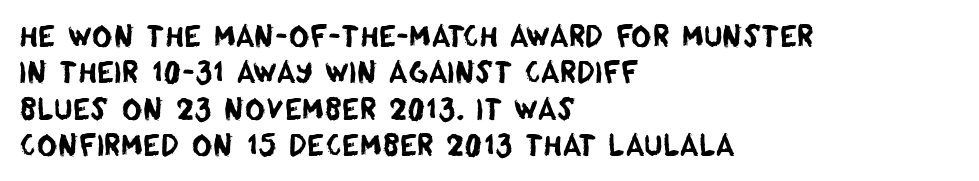
A student would call this left alignment; a typographer would say flush left, rag right. Note the varied advance widths — an 'i' is clearly narrower than an 'm'. Caption: standard tracking, unaltered. This sample keeps an unexceptional amount of space between lines.
